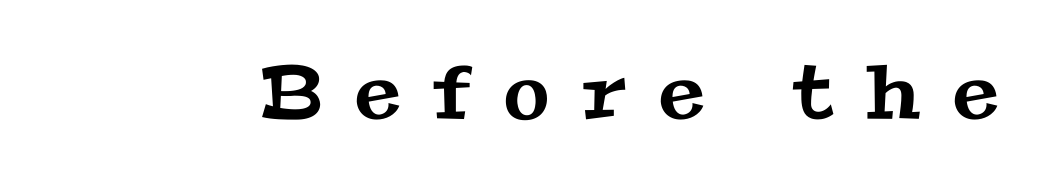
The image shows 74 px wide serif type; set unusually wide letter spacing (+0.45 em), not underlined; medium stroke contrast and a medium x-height.
